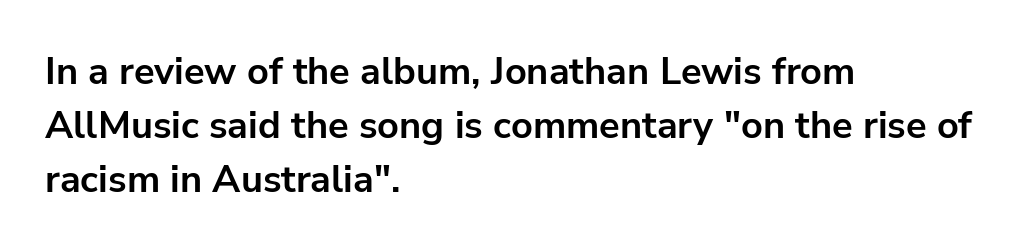
The image shows 38 px bold sans-serif type, upright; set left-aligned, normal line spacing (1.42x), normal letter spacing, not underlined; low stroke contrast and a medium x-height.
